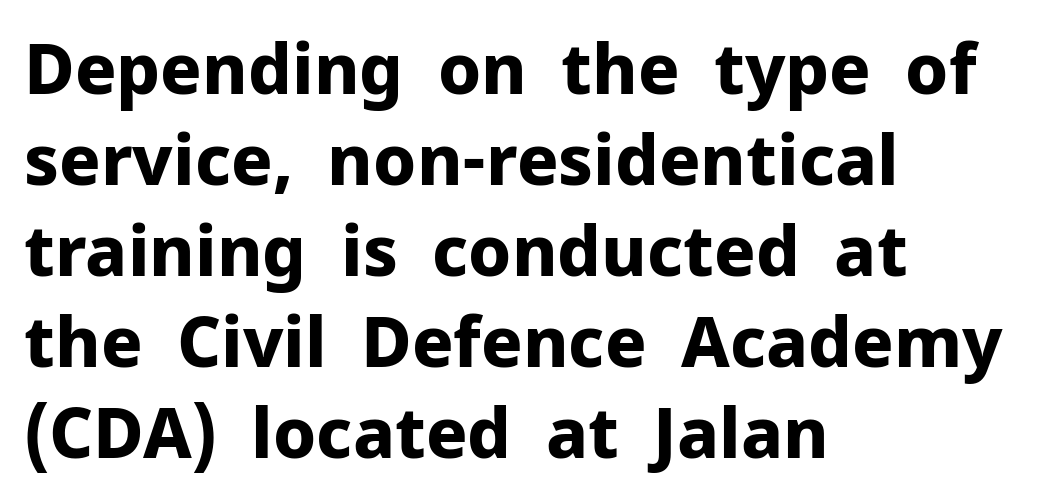
The image shows 69 px bold sans-serif type, upright; set left-aligned, normal line spacing (1.32x), normal letter spacing, not underlined; low stroke contrast and a medium x-height.
